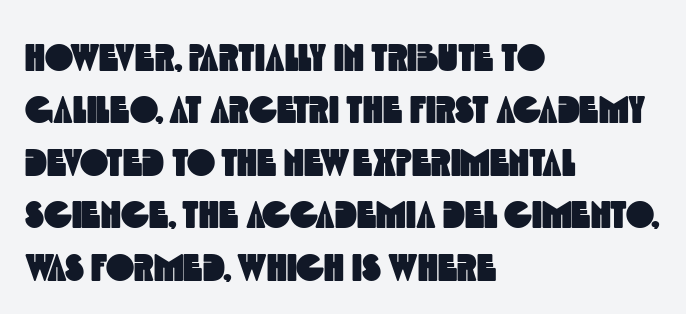
{"serif": "no", "width": "condensed", "x_height": "large", "monospaced": "no", "underline": "no", "align": "left", "line_spacing": "normal", "line_spacing_ratio": 1.38, "letter_spacing": "normal", "letter_spacing_em": 0.0, "glyph_px": 38}
